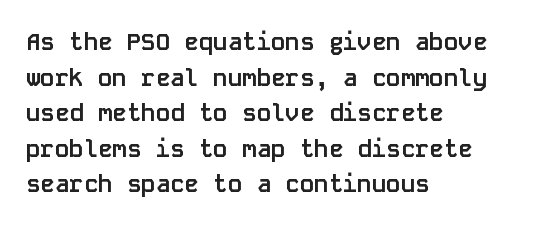
Q: Is the text bold? A: Yes.
Q: Is the text italic (slanted)? A: No, it is upright.
Q: Is the text underlined? A: No.
Q: How is the paragraph aligned? A: Left-aligned.
Q: Is the spacing between letters normal or unusually wide? A: Normal.
Q: Is the spacing between lines tight, normal or loose? A: Normal.
